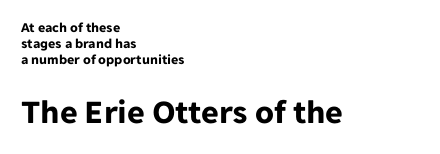
Q: Is the text bold? A: Yes.
Q: Is the text italic (slanted)? A: No, it is upright.
Q: Is the typeface a serif or a sans-serif typeface? A: Sans-serif.
Q: Is the text underlined? A: No.
Q: How is the paragraph aligned? A: Left-aligned.
Q: Is the spacing between letters normal or unusually wide? A: Normal.
Q: Is the spacing between lines tight, normal or loose? A: Tight.
Q: Which block of text is set in a larger size, the first (top) or the second (bottom)? A: The second (bottom) one.
Q: Width (condensed, normal, or wide)? A: Normal.
Q: Stroke contrast? A: Low.
Q: x-height? A: Medium.
Q: Monospaced? A: No.
